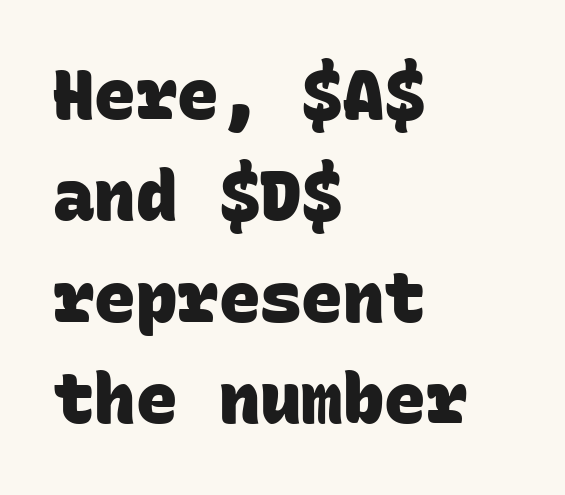
The image shows 69 px heavy sans-serif type, monospaced; set left-aligned, normal line spacing (1.47x), normal letter spacing, not underlined; low stroke contrast and a large x-height.
